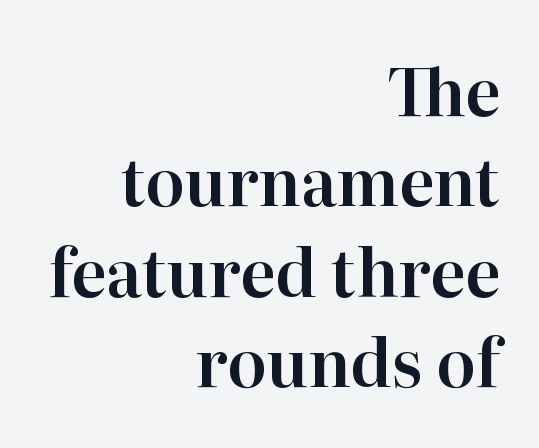
The image shows 65 px serif type, upright; set right-aligned, normal line spacing (1.39x), normal letter spacing, not underlined; high stroke contrast and a medium x-height.
